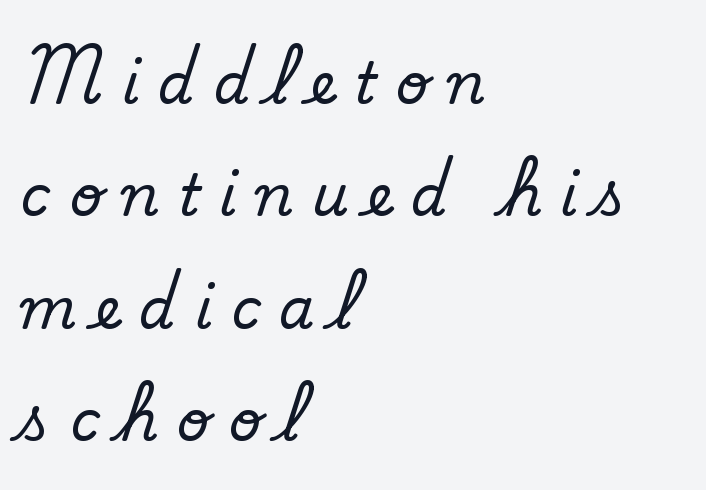
The image shows 57 px regular-weight sans-serif type; set left-aligned, loose line spacing (1.97x), unusually wide letter spacing (+0.33 em), not underlined; low stroke contrast and a small x-height.
